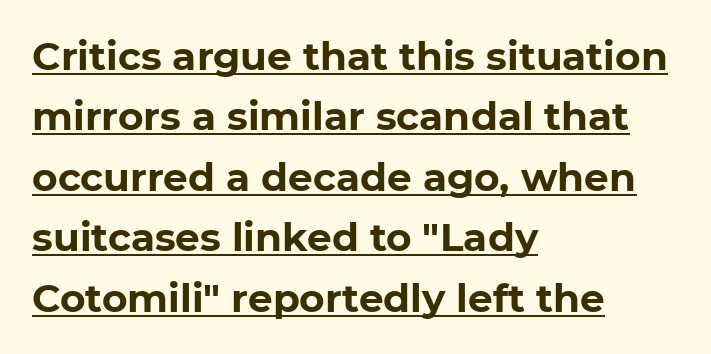
Q: Is the text bold? A: Yes.
Q: Is the typeface a serif or a sans-serif typeface? A: Sans-serif.
Q: Is the text underlined? A: Yes.
Q: How is the paragraph aligned? A: Left-aligned.
Q: Is the spacing between letters normal or unusually wide? A: Normal.
Q: Is the spacing between lines tight, normal or loose? A: Normal.
Q: Width (condensed, normal, or wide)? A: Normal.
Q: Stroke contrast? A: Low.
Q: x-height? A: Medium.
Q: Monospaced? A: No.
